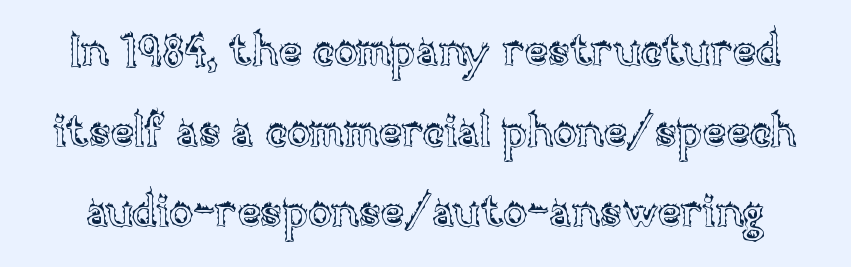
{"italic": "no", "width": "normal", "x_height": "large", "monospaced": "no", "underline": "no", "line_spacing_ratio": 1.83, "letter_spacing": "normal", "letter_spacing_em": 0.0, "glyph_px": 44}
